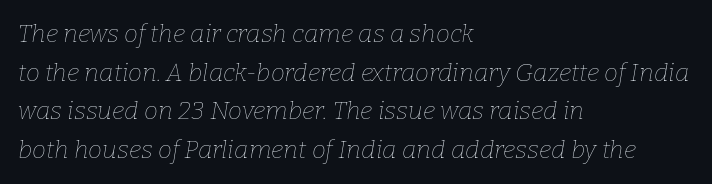
{"italic": "yes", "lean": "right", "slant_degrees": 9, "bold": "no", "underline": "no", "align": "left", "line_spacing": "normal", "line_spacing_ratio": 1.55, "letter_spacing": "normal", "letter_spacing_em": 0.0, "glyph_px": 25}
